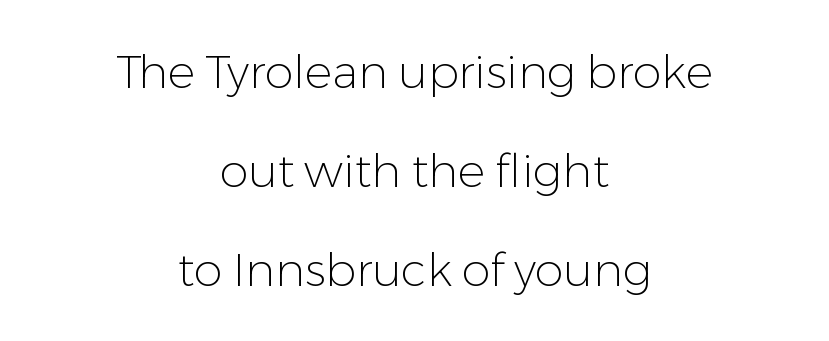
The image shows 46 px light sans-serif type, upright; set centered, loose line spacing (2.15x), normal letter spacing, not underlined; low stroke contrast and a medium x-height.
